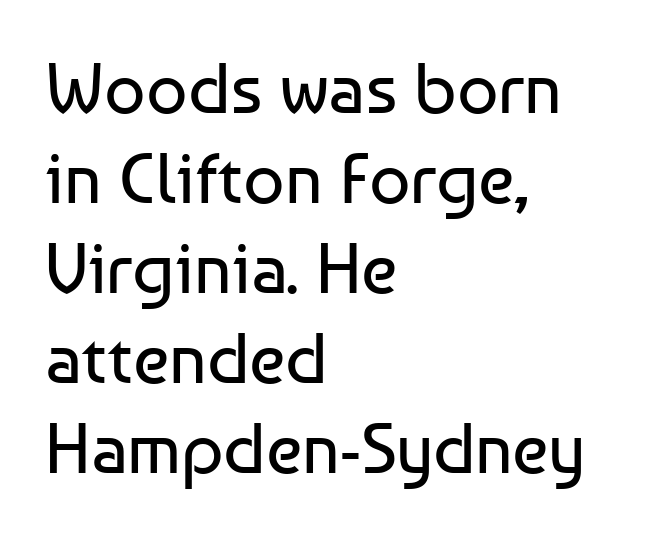
Q: Is the text bold? A: No.
Q: Is the text italic (slanted)? A: No, it is upright.
Q: Is the typeface a serif or a sans-serif typeface? A: Sans-serif.
Q: Is the text underlined? A: No.
Q: How is the paragraph aligned? A: Left-aligned.
Q: Is the spacing between letters normal or unusually wide? A: Normal.
Q: Is the spacing between lines tight, normal or loose? A: Normal.
Q: Width (condensed, normal, or wide)? A: Normal.
Q: Stroke contrast? A: Low.
Q: x-height? A: Medium.
Q: Monospaced? A: No.
